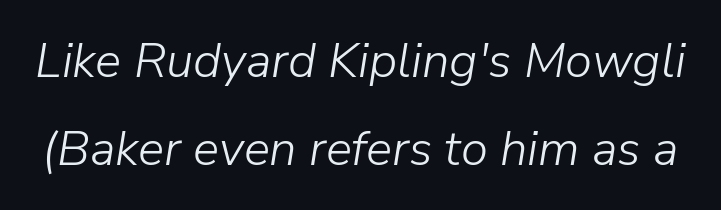
A typesetter would call this proportional, since set widths differ per character. Characters are canted at an angle relative to the baseline's perpendicular. Words appear dense and cohesive because spacing is normal. The weight would be labelled regular, book, light, or lighter still. Check under the words: just untouched page.
